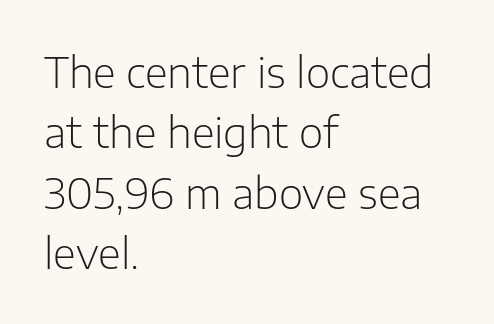
{"serif": "no", "italic": "no", "bold": "no", "weight": "light", "width": "normal", "stroke_contrast": "low", "x_height": "medium", "monospaced": "no", "underline": "no", "align": "left", "line_spacing": "normal", "line_spacing_ratio": 1.44, "letter_spacing": "normal", "letter_spacing_em": 0.0, "glyph_px": 42}
